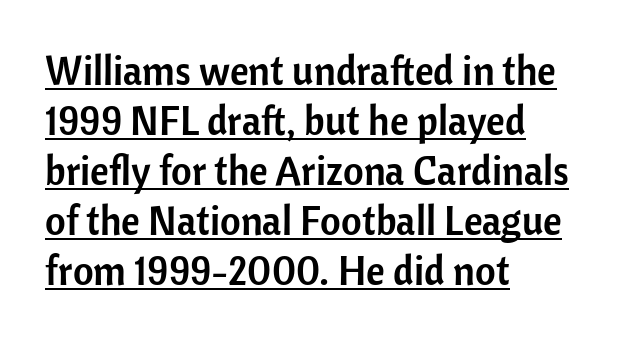
{"serif": "no", "italic": "no", "width": "normal", "stroke_contrast": "low", "x_height": "medium", "monospaced": "no", "underline": "yes", "align": "left", "line_spacing": "normal", "line_spacing_ratio": 1.25, "letter_spacing": "normal", "letter_spacing_em": 0.0, "glyph_px": 40}
